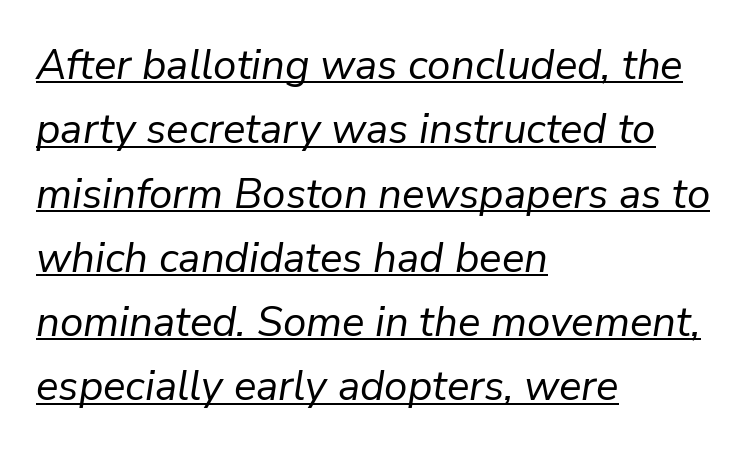
Q: Is the text bold? A: No.
Q: Is the text italic (slanted)? A: Yes, it leans right by about 9 degrees.
Q: Is the text underlined? A: Yes.
Q: How is the paragraph aligned? A: Left-aligned.
Q: Is the spacing between letters normal or unusually wide? A: Normal.
Q: Is the spacing between lines tight, normal or loose? A: Normal.
Q: Width (condensed, normal, or wide)? A: Normal.
Q: Stroke contrast? A: Low.
Q: x-height? A: Medium.
Q: Monospaced? A: No.
